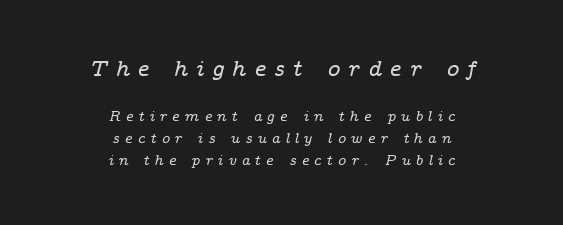
Notice how the passage keeps no hard edge, just a central spine. The face used here appears at its bigger size in the upper chunk. Horizontal bands of white between lines are of average thickness. The lettering tilts uniformly, giving the passage an italic look.
